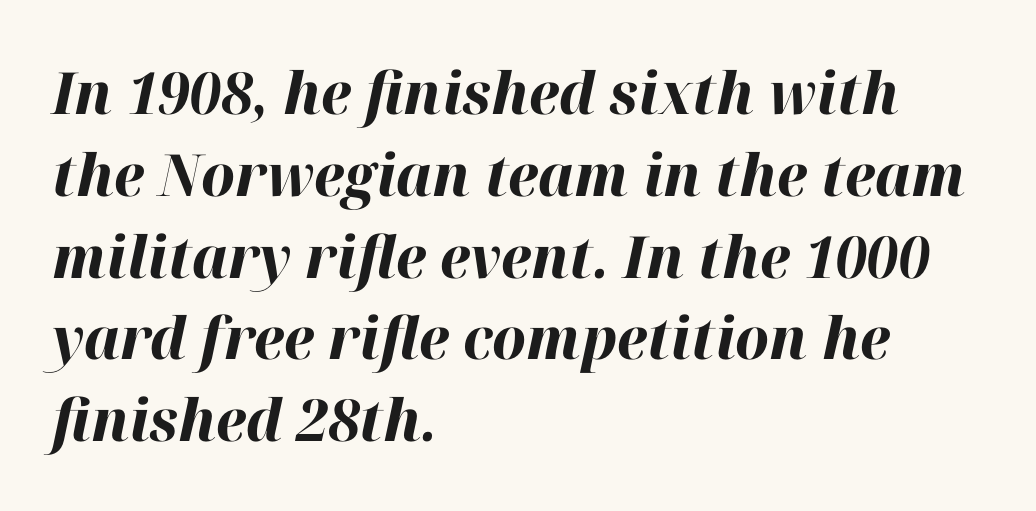
{"italic": "yes", "lean": "right", "slant_degrees": 12, "bold": "yes", "weight": "bold", "width": "normal", "stroke_contrast": "high", "x_height": "medium", "monospaced": "no", "underline": "no", "align": "left", "line_spacing": "normal", "line_spacing_ratio": 1.41, "letter_spacing": "normal", "letter_spacing_em": 0.0, "glyph_px": 58}
